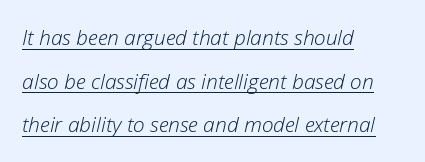
The image shows 21 px text type, italic (leaning right); set left-aligned, loose line spacing (2.08x), normal letter spacing, underlined.
